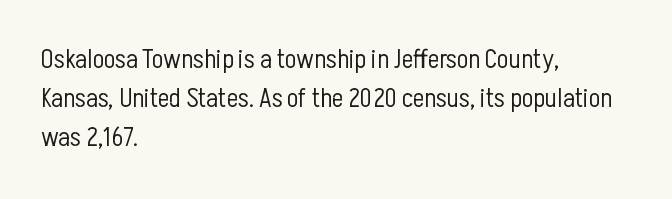
The image shows 27 px text type, upright; set left-aligned, normal line spacing (1.45x), normal letter spacing, not underlined.
